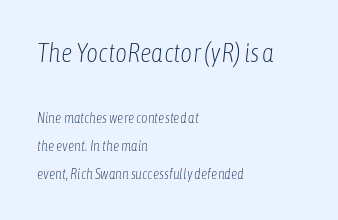
Large over small — that's the arrangement of the two blocks here. The setting favours the left margin, as ordinary paragraphs usually do. Students, note that the glyphs here touch the page at normal intervals. Rendered with sloped, italic letterforms. Each stroke keeps to a modest, everyday thickness or less. Rows of type keep a wide berth in the vertical direction.
